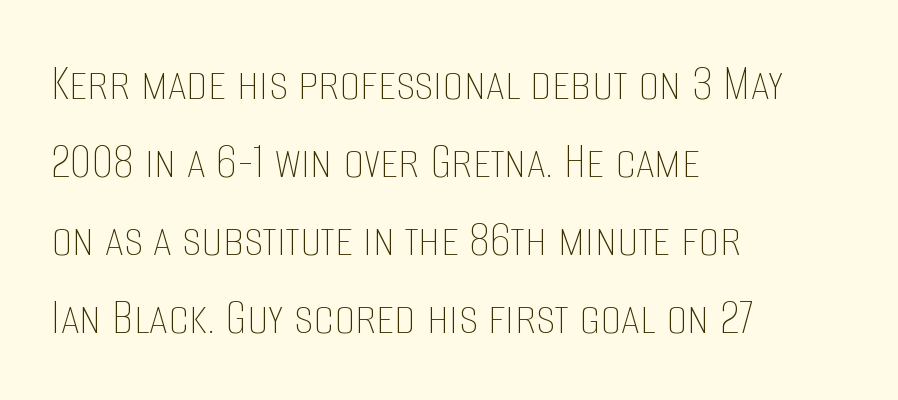
The rendering uses natural spacing where letterforms have individual widths. The horizontal fit of the characters is conventional and even. One glance says typical: line gaps are just what's usual. Plain, unruled lines of type. A light-to-regular cut is what we see here.
